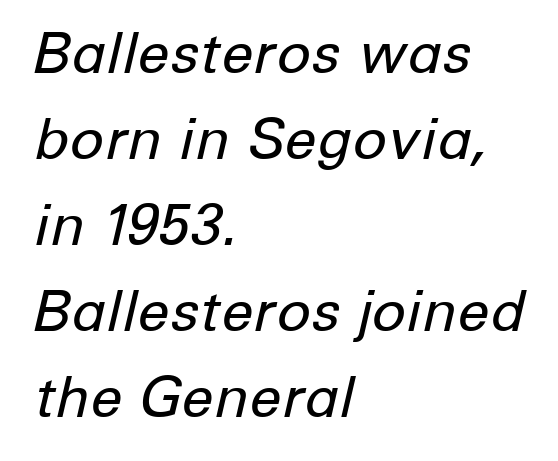
Q: Is the text bold? A: No.
Q: Is the text italic (slanted)? A: Yes, it leans right by about 12 degrees.
Q: Is the text underlined? A: No.
Q: How is the paragraph aligned? A: Left-aligned.
Q: Is the spacing between letters normal or unusually wide? A: Normal.
Q: Is the spacing between lines tight, normal or loose? A: Normal.
Q: Width (condensed, normal, or wide)? A: Normal.
Q: Stroke contrast? A: Low.
Q: x-height? A: Medium.
Q: Monospaced? A: No.
